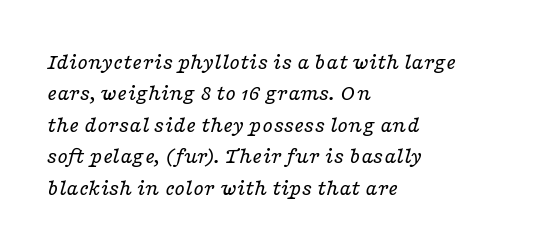
Q: Is the text bold? A: No.
Q: Is the text italic (slanted)? A: Yes, it leans right by about 16 degrees.
Q: Is the text underlined? A: No.
Q: How is the paragraph aligned? A: Left-aligned.
Q: Is the spacing between letters normal or unusually wide? A: Normal.
Q: Is the spacing between lines tight, normal or loose? A: Normal.
